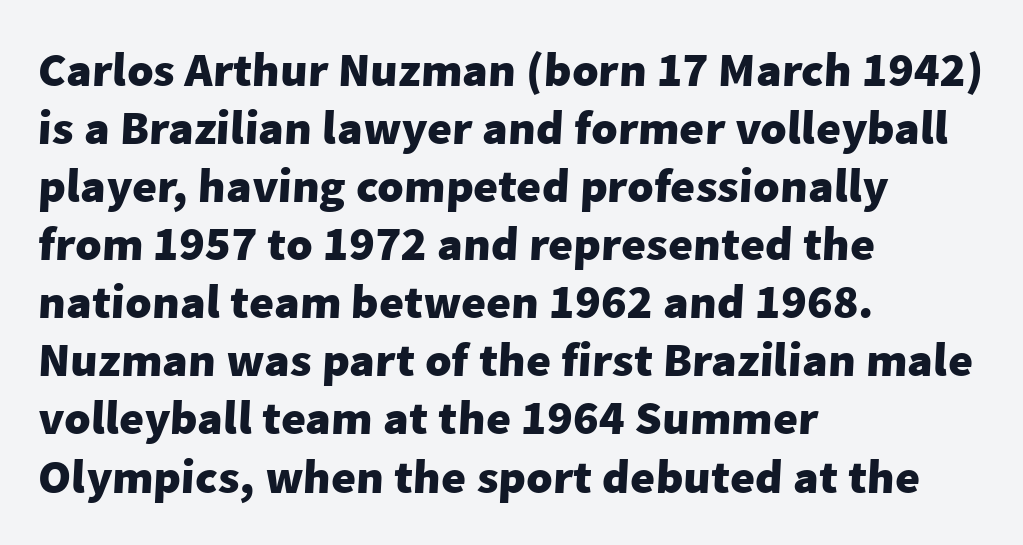
{"serif": "no", "bold": "yes", "weight": "heavy", "width": "normal", "stroke_contrast": "low", "x_height": "medium", "monospaced": "no", "underline": "no", "align": "left", "line_spacing_ratio": 1.21, "letter_spacing": "normal", "letter_spacing_em": 0.0, "glyph_px": 48}
